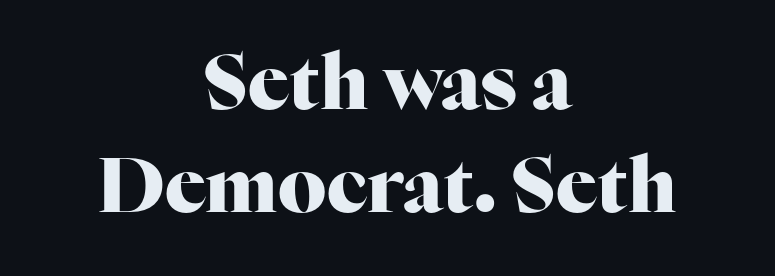
{"serif": "yes", "italic": "no", "bold": "yes", "weight": "heavy", "width": "normal", "stroke_contrast": "high", "x_height": "medium", "monospaced": "no", "underline": "no", "align": "center", "line_spacing": "normal", "line_spacing_ratio": 1.35, "letter_spacing": "normal", "letter_spacing_em": 0.0, "glyph_px": 76}
